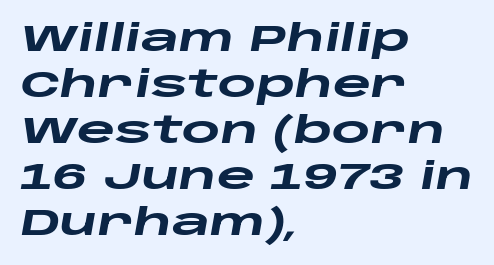
Reading down the block, your eye returns to a fixed left position each line. The rendering uses natural spacing where letterforms have individual widths. Nothing unusual about the tracking: characters are spaced as the font intends. Quick note: italic.
